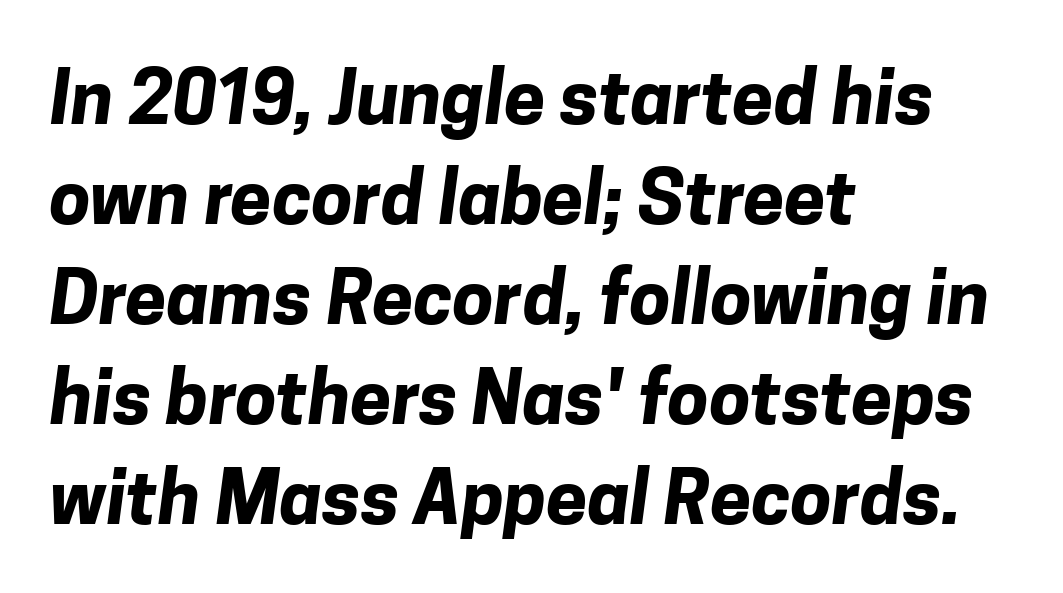
This rendering features lettering with no underline. Line spacing here is normal. These lines carry a lot of weight — the face is fully bold. The rendering shows plain stroke endings on the letterforms — a sans-serif design.
